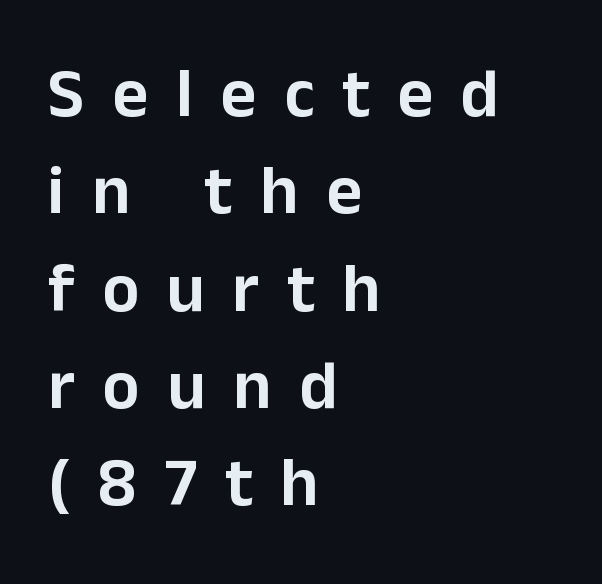
Q: Is the text italic (slanted)? A: No, it is upright.
Q: Is the typeface a serif or a sans-serif typeface? A: Sans-serif.
Q: Is the text underlined? A: No.
Q: How is the paragraph aligned? A: Left-aligned.
Q: Is the spacing between letters normal or unusually wide? A: Unusually wide.
Q: Is the spacing between lines tight, normal or loose? A: Normal.
Q: Width (condensed, normal, or wide)? A: Normal.
Q: Stroke contrast? A: Low.
Q: x-height? A: Medium.
Q: Monospaced? A: No.
